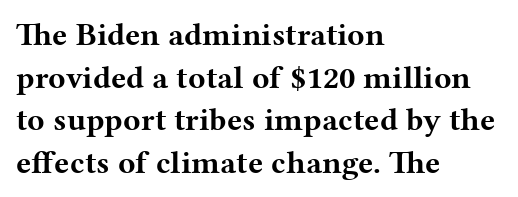
The image shows 32 px bold, wide serif type, upright; set left-aligned, normal line spacing (1.33x), normal letter spacing, not underlined; medium stroke contrast and a medium x-height.
